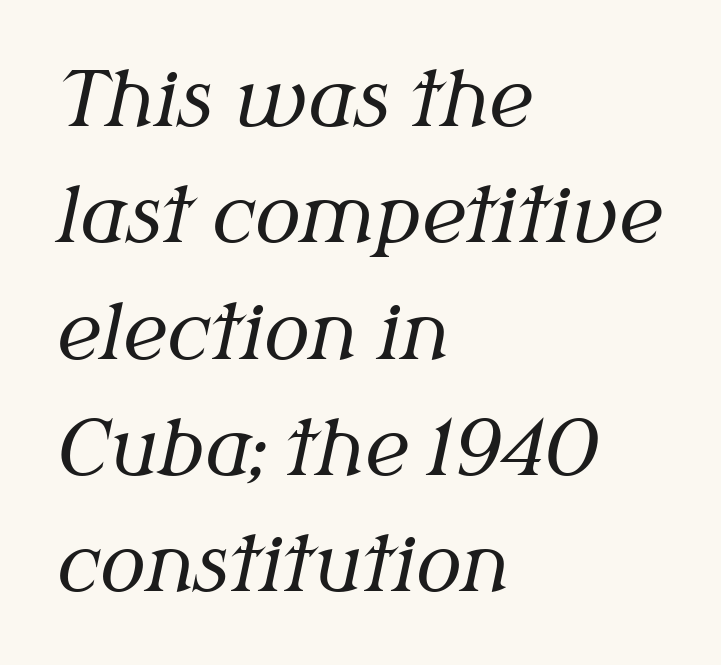
The image shows 76 px regular-weight serif type, italic (leaning right); set left-aligned, normal line spacing (1.53x), normal letter spacing, not underlined; medium stroke contrast and a medium x-height.
